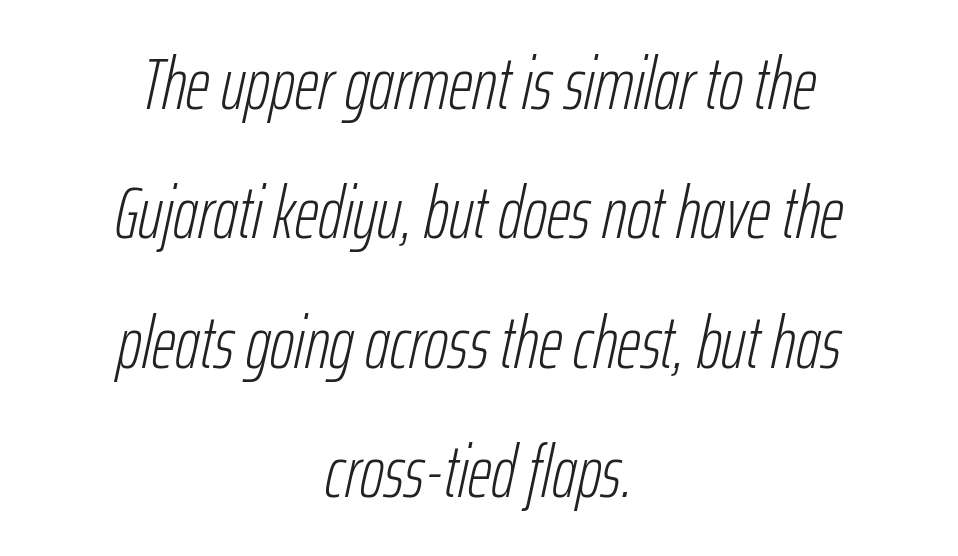
Q: Is the text bold? A: No.
Q: Is the text italic (slanted)? A: Yes, it leans right by about 12 degrees.
Q: Is the text underlined? A: No.
Q: How is the paragraph aligned? A: Centered.
Q: Is the spacing between letters normal or unusually wide? A: Normal.
Q: Width (condensed, normal, or wide)? A: Condensed.
Q: Stroke contrast? A: Low.
Q: x-height? A: Medium.
Q: Monospaced? A: No.
